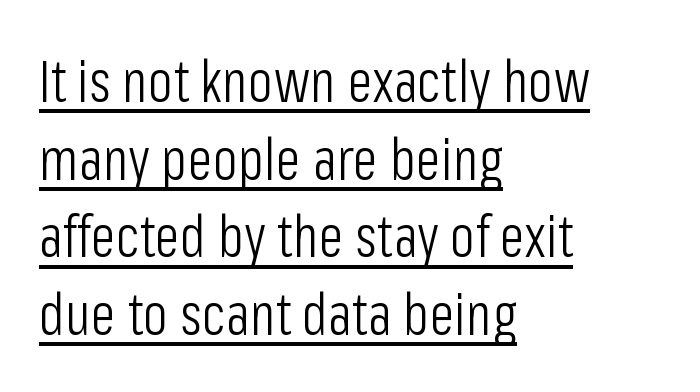
The image shows 58 px light, condensed sans-serif type, upright; set left-aligned, normal line spacing (1.34x), normal letter spacing, underlined; low stroke contrast and a medium x-height.
